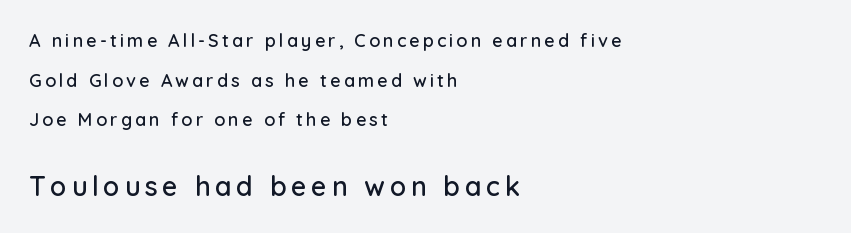
{"italic": "no", "underline": "no", "align": "left", "line_spacing": "loose", "line_spacing_ratio": 2.2, "larger_block": "second", "size_ratio": 1.5, "glyph_px": 27}
